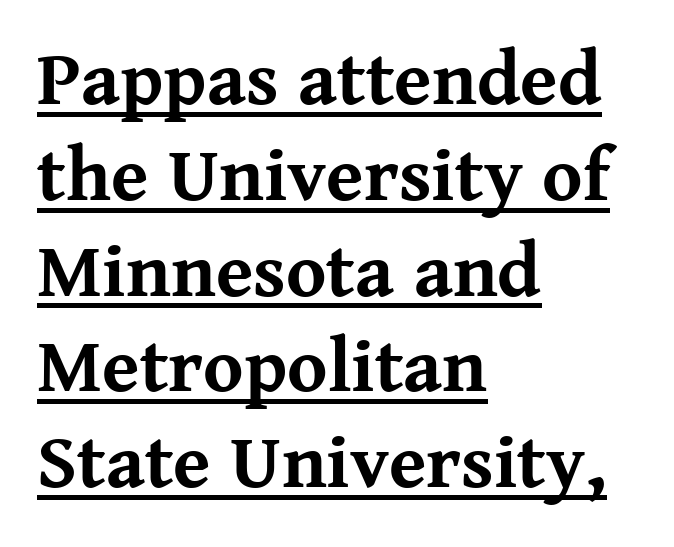
The image shows 76 px bold serif type, upright; set left-aligned, normal line spacing (1.26x), normal letter spacing, underlined; medium stroke contrast and a medium x-height.
